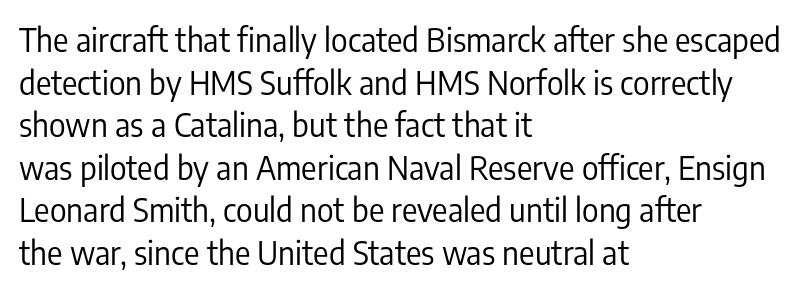
Q: Is the text bold? A: No.
Q: Is the text italic (slanted)? A: No, it is upright.
Q: Is the typeface a serif or a sans-serif typeface? A: Sans-serif.
Q: Is the text underlined? A: No.
Q: How is the paragraph aligned? A: Left-aligned.
Q: Is the spacing between letters normal or unusually wide? A: Normal.
Q: Is the spacing between lines tight, normal or loose? A: Normal.
Q: Width (condensed, normal, or wide)? A: Condensed.
Q: Stroke contrast? A: Low.
Q: x-height? A: Medium.
Q: Monospaced? A: No.
